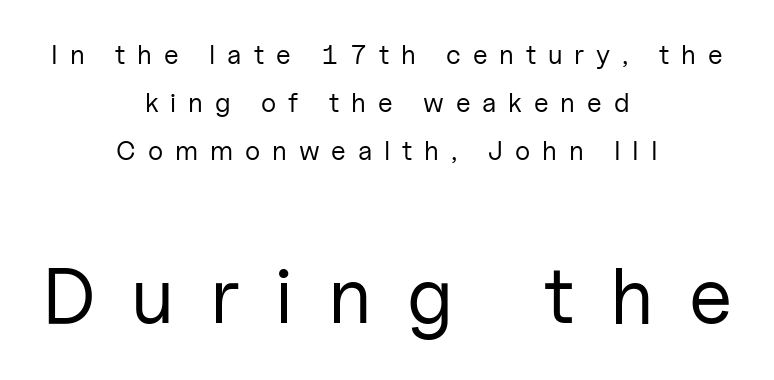
Q: Is the text bold? A: No.
Q: Is the text italic (slanted)? A: No, it is upright.
Q: Is the typeface a serif or a sans-serif typeface? A: Sans-serif.
Q: Is the text underlined? A: No.
Q: How is the paragraph aligned? A: Centered.
Q: Is the spacing between letters normal or unusually wide? A: Unusually wide.
Q: Which block of text is set in a larger size, the first (top) or the second (bottom)? A: The second (bottom) one.
Q: Width (condensed, normal, or wide)? A: Normal.
Q: Stroke contrast? A: Low.
Q: x-height? A: Medium.
Q: Monospaced? A: No.
